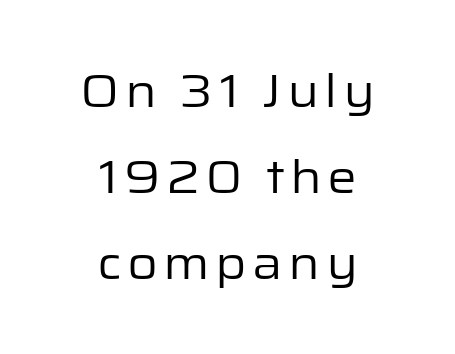
Q: Is the text bold? A: No.
Q: Is the text italic (slanted)? A: No, it is upright.
Q: Is the typeface a serif or a sans-serif typeface? A: Sans-serif.
Q: Is the text underlined? A: No.
Q: How is the paragraph aligned? A: Centered.
Q: Width (condensed, normal, or wide)? A: Normal.
Q: Stroke contrast? A: Low.
Q: x-height? A: Medium.
Q: Monospaced? A: No.
